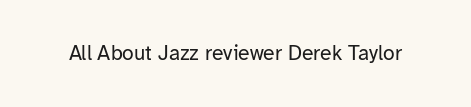
The image shows 21 px text type, upright; set normal letter spacing, not underlined.
